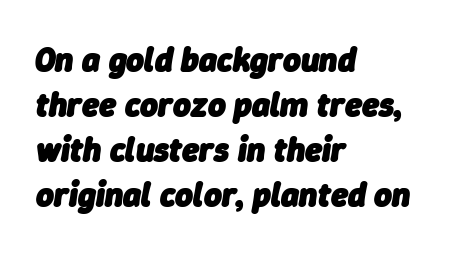
Q: Is the text bold? A: Yes.
Q: Is the text italic (slanted)? A: Yes, it leans right by about 9 degrees.
Q: Is the text underlined? A: No.
Q: How is the paragraph aligned? A: Left-aligned.
Q: Is the spacing between letters normal or unusually wide? A: Normal.
Q: Is the spacing between lines tight, normal or loose? A: Normal.
Q: Width (condensed, normal, or wide)? A: Normal.
Q: Stroke contrast? A: Low.
Q: x-height? A: Medium.
Q: Monospaced? A: No.
